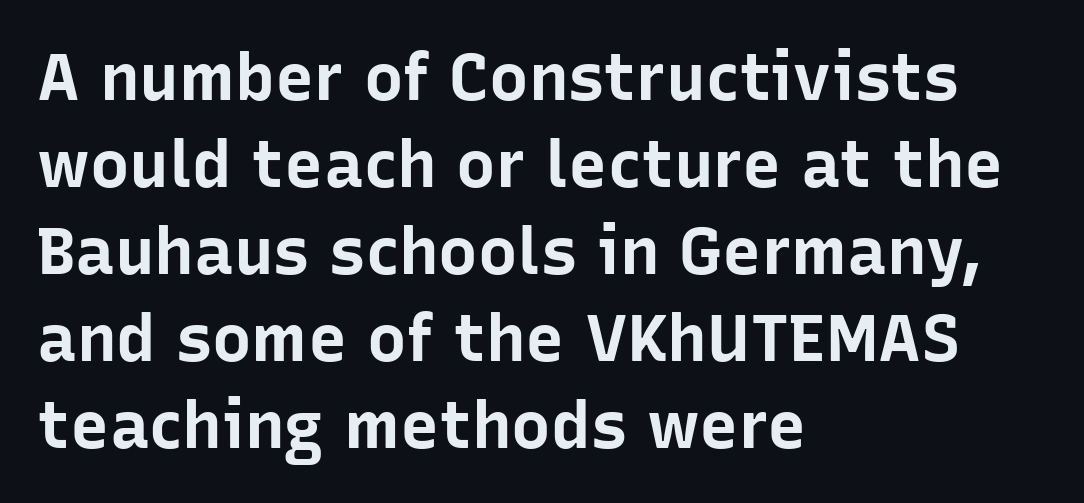
The image shows 66 px bold sans-serif type, upright; set left-aligned, normal line spacing (1.32x), normal letter spacing, not underlined; low stroke contrast and a medium x-height.
